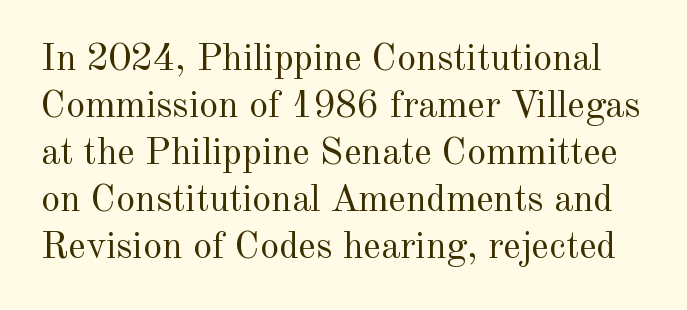
Q: Is the text bold? A: No.
Q: Is the text italic (slanted)? A: No, it is upright.
Q: Is the typeface a serif or a sans-serif typeface? A: Serif.
Q: Is the text underlined? A: No.
Q: Is the spacing between letters normal or unusually wide? A: Normal.
Q: Width (condensed, normal, or wide)? A: Normal.
Q: x-height? A: Small.
Q: Monospaced? A: No.
